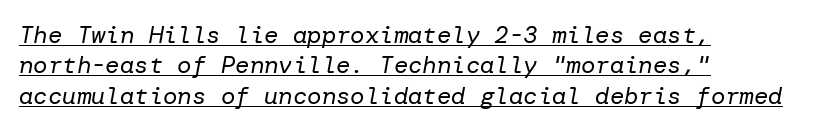
Interline gaps are of average width in this sample. In designer terms, the underline attribute is active on this setting. Slant detected: the letters are inclined. Unbolded letterforms with no extra heft. Short and long lines alike share a common starting point at left.
